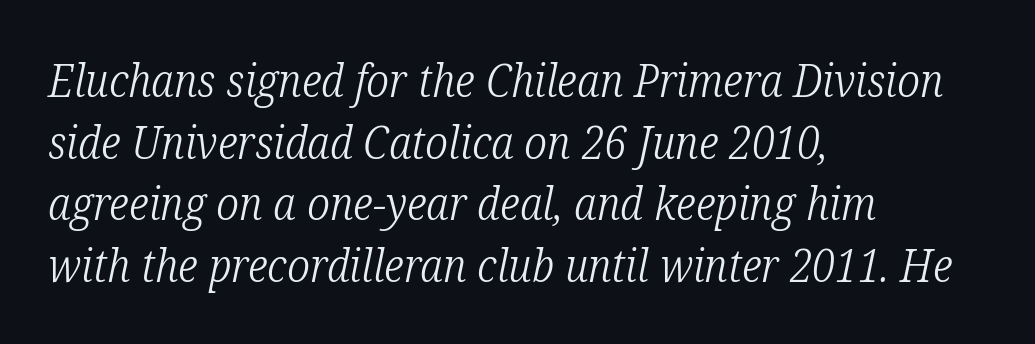
{"serif": "yes", "italic": "yes", "lean": "right", "slant_degrees": 12, "bold": "no", "weight": "light", "width": "condensed", "stroke_contrast": "low", "x_height": "medium", "monospaced": "no", "underline": "no", "align": "left", "line_spacing": "normal", "line_spacing_ratio": 1.37, "letter_spacing": "normal", "letter_spacing_em": 0.0, "glyph_px": 45}
